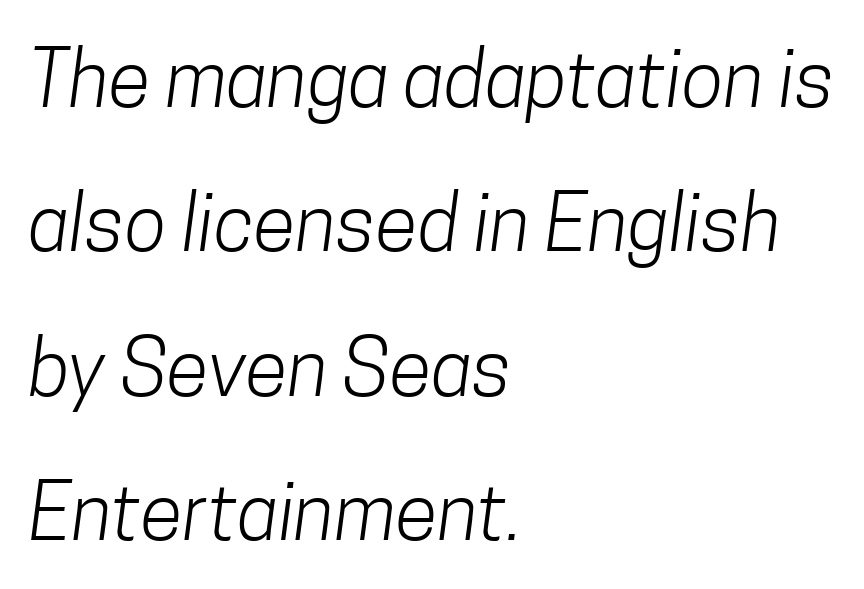
{"serif": "no", "bold": "no", "weight": "light", "width": "condensed", "stroke_contrast": "low", "x_height": "medium", "monospaced": "no", "underline": "no", "align": "left", "line_spacing_ratio": 1.85, "letter_spacing": "normal", "letter_spacing_em": 0.0, "glyph_px": 78}
